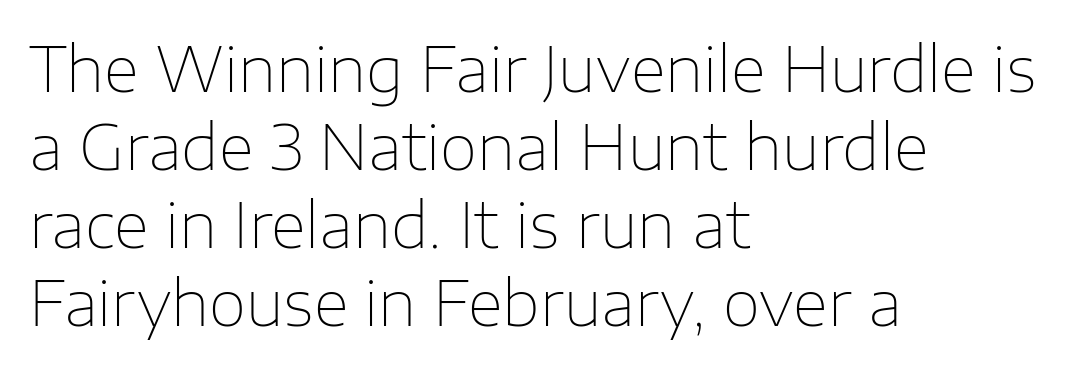
Is this a fixed-width face? No — the glyphs have proportional, varying widths. In terms of posture, this sample is upright. Each stroke keeps to a modest, everyday thickness or less. The passage shown is not underscored anywhere. These lines are set flush left with a ragged right edge. Interline gaps are of average width in this sample.
